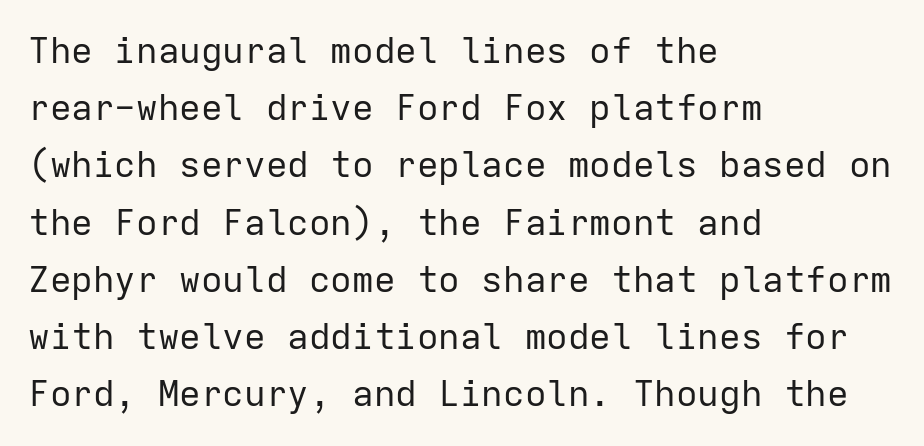
Q: Is the text bold? A: No.
Q: Is the text italic (slanted)? A: No, it is upright.
Q: Is the typeface a serif or a sans-serif typeface? A: Sans-serif.
Q: Is the text underlined? A: No.
Q: How is the paragraph aligned? A: Left-aligned.
Q: Is the spacing between letters normal or unusually wide? A: Normal.
Q: Is the spacing between lines tight, normal or loose? A: Normal.
Q: Width (condensed, normal, or wide)? A: Normal.
Q: Stroke contrast? A: Low.
Q: x-height? A: Medium.
Q: Monospaced? A: Yes.
